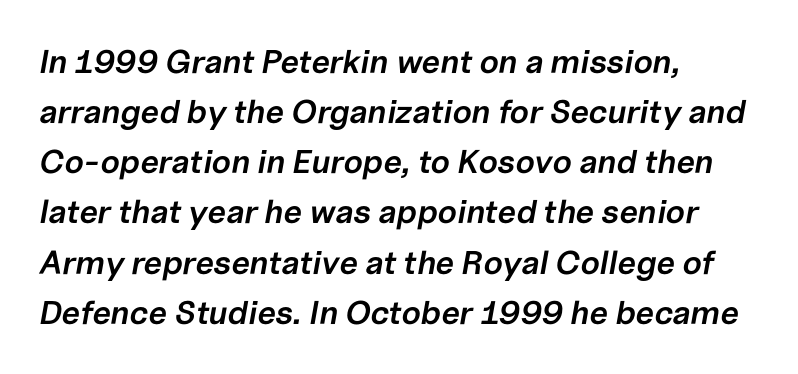
The specimen reads as italic at a glance. Is this a fixed-width face? No — the glyphs have proportional, varying widths. Notice how the passage keeps a crisp vertical edge on the left only. A bit beefed up — I'd call it semibold rather than bold.
